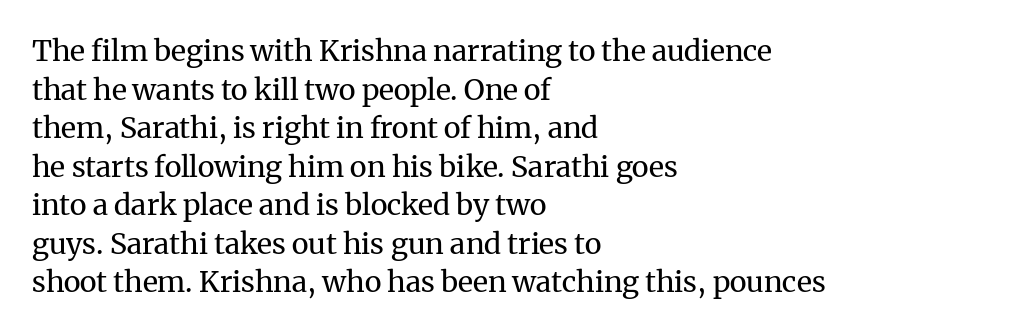
{"serif": "yes", "italic": "no", "bold": "no", "weight": "regular", "width": "normal", "stroke_contrast": "medium", "x_height": "medium", "monospaced": "no", "underline": "no", "align": "left", "line_spacing": "normal", "line_spacing_ratio": 1.33, "letter_spacing": "normal", "letter_spacing_em": 0.0, "glyph_px": 29}
